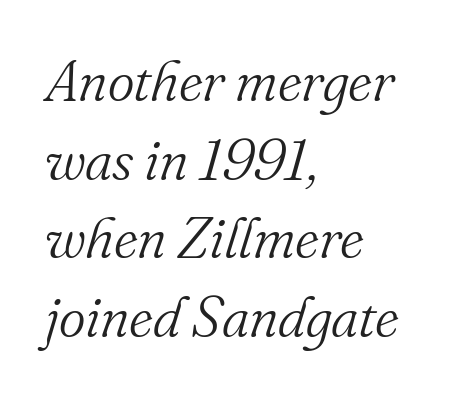
{"serif": "yes", "italic": "yes", "lean": "right", "slant_degrees": 16, "bold": "no", "weight": "light", "width": "normal", "stroke_contrast": "medium", "x_height": "small", "monospaced": "no", "underline": "no", "align": "left", "line_spacing": "normal", "line_spacing_ratio": 1.38, "letter_spacing": "normal", "letter_spacing_em": 0.0, "glyph_px": 57}
